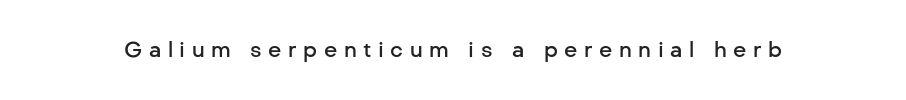
{"italic": "no", "bold": "semi", "underline": "no", "letter_spacing": "wide", "letter_spacing_em": 0.31, "glyph_px": 21}
